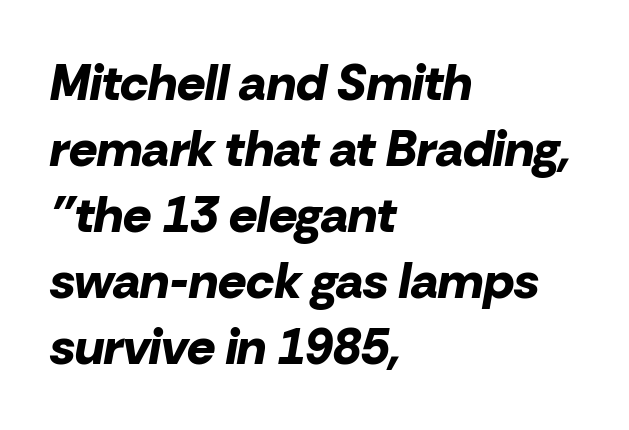
Q: Is the text bold? A: Yes.
Q: Is the text italic (slanted)? A: Yes, it leans right by about 10 degrees.
Q: Is the text underlined? A: No.
Q: How is the paragraph aligned? A: Left-aligned.
Q: Is the spacing between letters normal or unusually wide? A: Normal.
Q: Is the spacing between lines tight, normal or loose? A: Normal.
Q: Width (condensed, normal, or wide)? A: Normal.
Q: Stroke contrast? A: Low.
Q: x-height? A: Medium.
Q: Monospaced? A: No.
